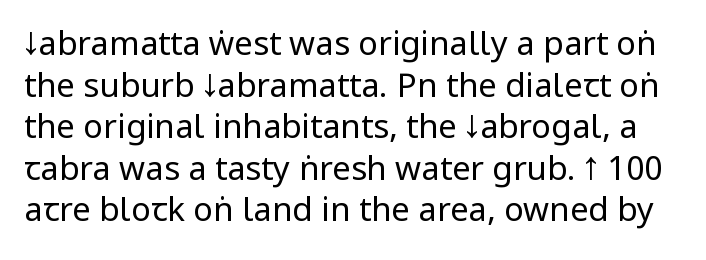
{"serif": "no", "italic": "no", "bold": "no", "weight": "regular", "width": "condensed", "stroke_contrast": "low", "x_height": "large", "monospaced": "no", "underline": "no", "line_spacing": "normal", "line_spacing_ratio": 1.26, "letter_spacing": "normal", "letter_spacing_em": 0.0, "glyph_px": 33}
